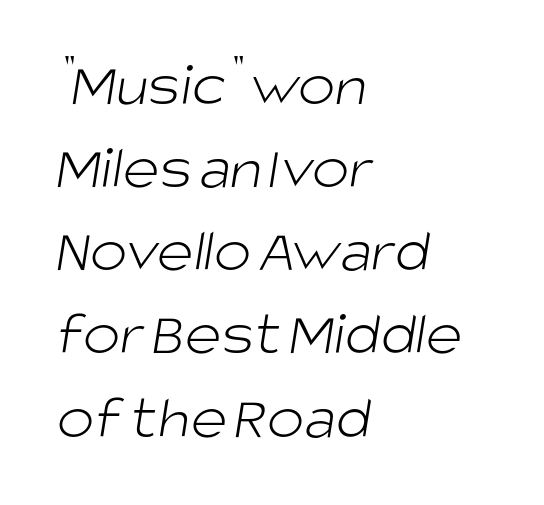
{"serif": "no", "bold": "no", "weight": "light", "width": "normal", "stroke_contrast": "low", "x_height": "large", "monospaced": "no", "underline": "no", "align": "left", "line_spacing": "normal", "line_spacing_ratio": 1.32, "letter_spacing": "normal", "letter_spacing_em": 0.0, "glyph_px": 63}
